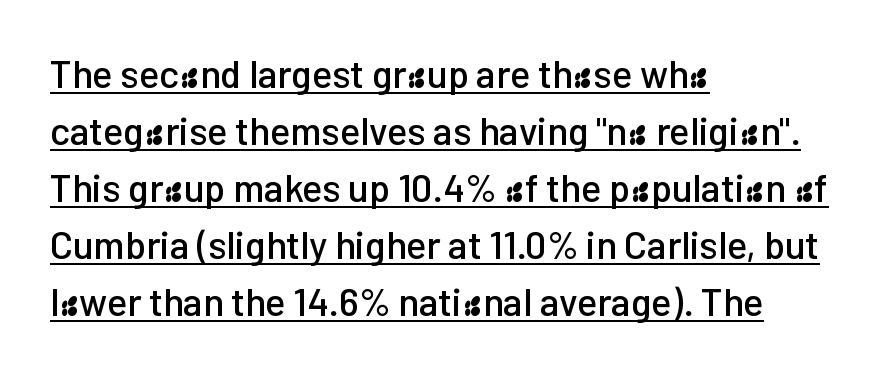
{"serif": "no", "italic": "no", "width": "normal", "stroke_contrast": "low", "x_height": "medium", "monospaced": "no", "underline": "yes", "align": "left", "line_spacing": "normal", "line_spacing_ratio": 1.5, "letter_spacing": "normal", "letter_spacing_em": 0.0, "glyph_px": 38}
